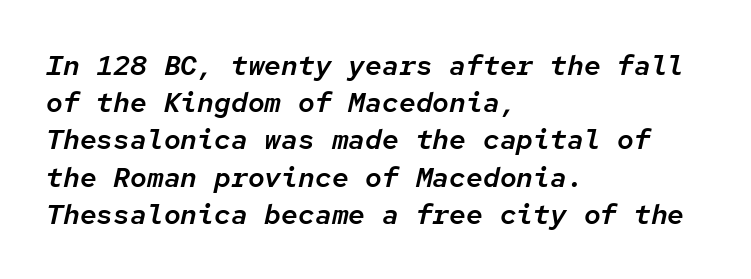
Q: Is the text italic (slanted)? A: Yes, it leans right by about 12 degrees.
Q: Is the text underlined? A: No.
Q: How is the paragraph aligned? A: Left-aligned.
Q: Is the spacing between letters normal or unusually wide? A: Normal.
Q: Is the spacing between lines tight, normal or loose? A: Normal.
Q: Width (condensed, normal, or wide)? A: Normal.
Q: Stroke contrast? A: Low.
Q: x-height? A: Medium.
Q: Monospaced? A: Yes.
